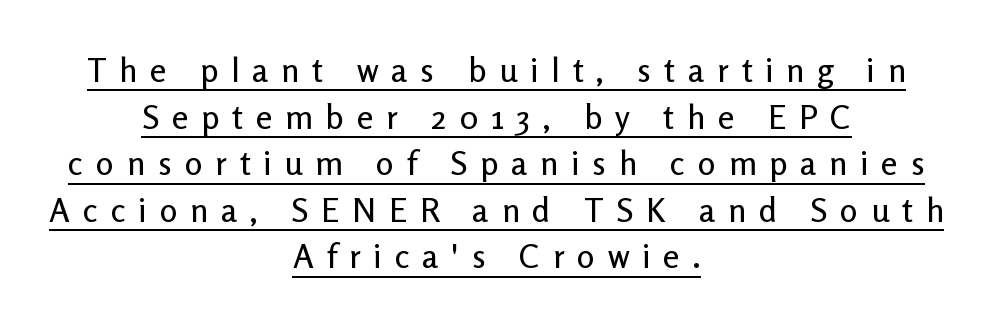
The image shows 33 px sans-serif type, upright; set centered, normal line spacing (1.41x), unusually wide letter spacing (+0.39 em), underlined; low stroke contrast and a medium x-height.
